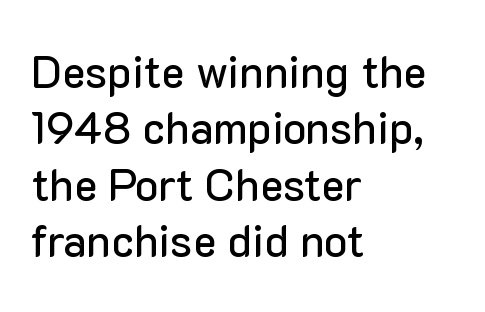
The image shows 44 px sans-serif type, upright; set left-aligned, normal line spacing (1.28x), normal letter spacing, not underlined; low stroke contrast and a medium x-height.
